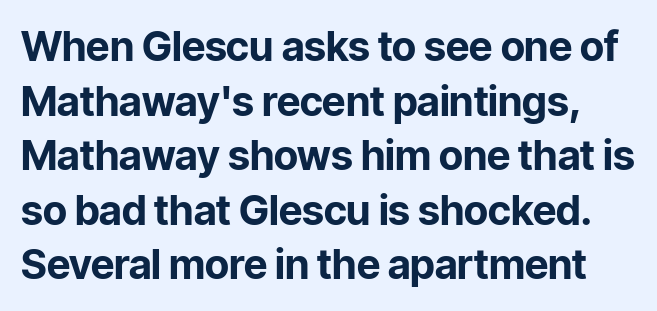
Q: Is the text bold? A: Yes.
Q: Is the text italic (slanted)? A: No, it is upright.
Q: Is the typeface a serif or a sans-serif typeface? A: Sans-serif.
Q: Is the text underlined? A: No.
Q: Is the spacing between letters normal or unusually wide? A: Normal.
Q: Is the spacing between lines tight, normal or loose? A: Normal.
Q: Width (condensed, normal, or wide)? A: Normal.
Q: Stroke contrast? A: Low.
Q: x-height? A: Medium.
Q: Monospaced? A: No.
